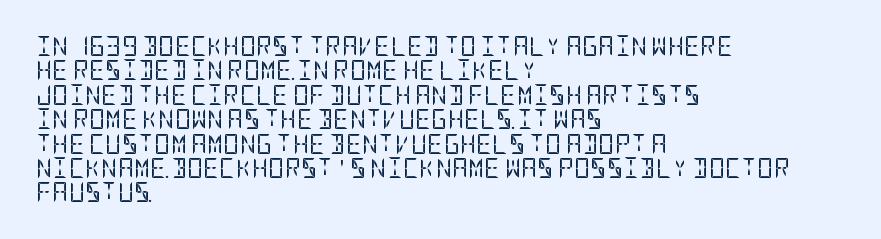
Q: Is the text bold? A: No.
Q: Is the text italic (slanted)? A: No, it is upright.
Q: Is the text underlined? A: No.
Q: How is the paragraph aligned? A: Left-aligned.
Q: Is the spacing between letters normal or unusually wide? A: Normal.
